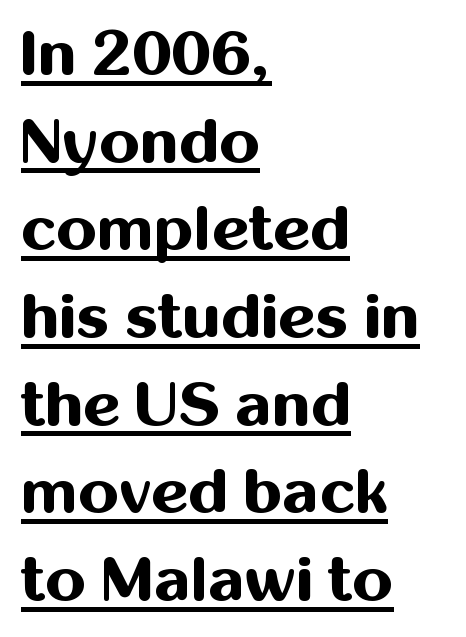
{"serif": "no", "italic": "no", "bold": "yes", "weight": "bold", "width": "normal", "stroke_contrast": "medium", "x_height": "medium", "monospaced": "no", "underline": "yes", "align": "left", "line_spacing": "normal", "line_spacing_ratio": 1.37, "letter_spacing": "normal", "letter_spacing_em": 0.0, "glyph_px": 64}
